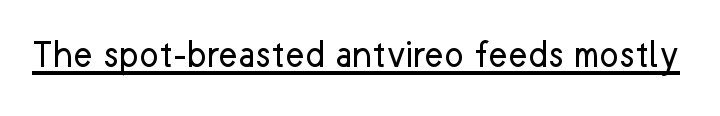
The image shows 41 px regular-weight sans-serif type, upright; set normal letter spacing, underlined; low stroke contrast and a medium x-height.
